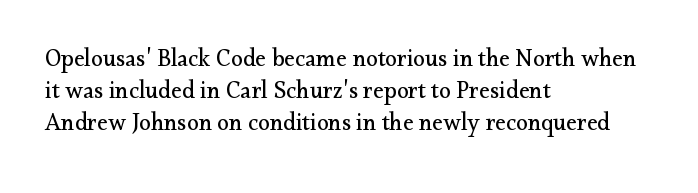
{"italic": "no", "bold": "no", "underline": "no", "align": "left", "line_spacing": "normal", "line_spacing_ratio": 1.33, "letter_spacing": "normal", "letter_spacing_em": 0.0, "glyph_px": 24}
